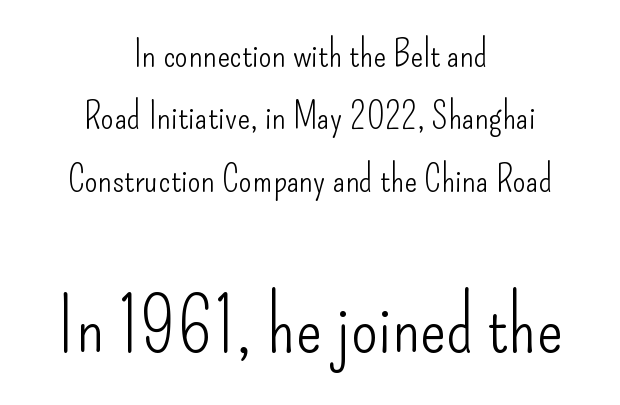
Q: Is the text bold? A: No.
Q: Is the text italic (slanted)? A: No, it is upright.
Q: Is the typeface a serif or a sans-serif typeface? A: Sans-serif.
Q: Is the text underlined? A: No.
Q: How is the paragraph aligned? A: Centered.
Q: Is the spacing between letters normal or unusually wide? A: Normal.
Q: Is the spacing between lines tight, normal or loose? A: Normal.
Q: Which block of text is set in a larger size, the first (top) or the second (bottom)? A: The second (bottom) one.
Q: Width (condensed, normal, or wide)? A: Condensed.
Q: Stroke contrast? A: Low.
Q: x-height? A: Small.
Q: Monospaced? A: No.
